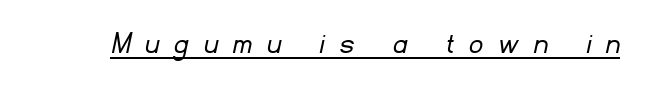
The image shows 33 px light sans-serif type; set unusually wide letter spacing (+0.47 em), underlined; low stroke contrast and a small x-height.
